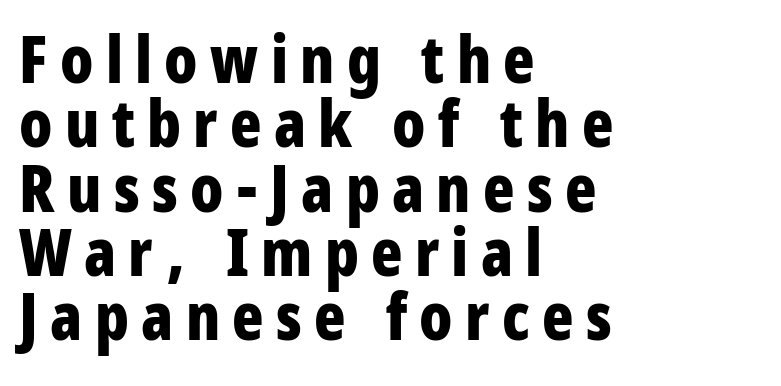
Q: Is the text bold? A: Yes.
Q: Is the text italic (slanted)? A: No, it is upright.
Q: Is the typeface a serif or a sans-serif typeface? A: Sans-serif.
Q: Is the text underlined? A: No.
Q: How is the paragraph aligned? A: Left-aligned.
Q: Is the spacing between lines tight, normal or loose? A: Tight.
Q: Width (condensed, normal, or wide)? A: Condensed.
Q: Stroke contrast? A: Low.
Q: x-height? A: Large.
Q: Monospaced? A: No.
